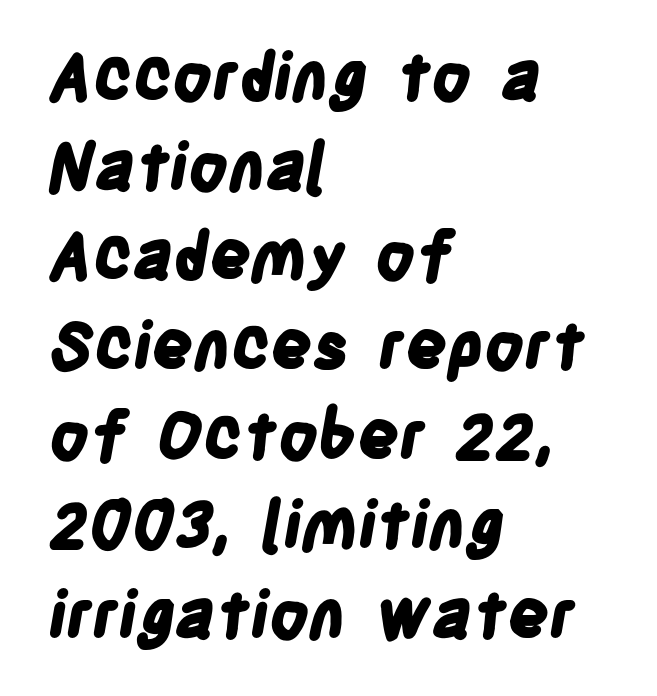
The image shows 65 px bold, condensed sans-serif type; set left-aligned, normal line spacing (1.38x), normal letter spacing, not underlined; low stroke contrast and a large x-height.
